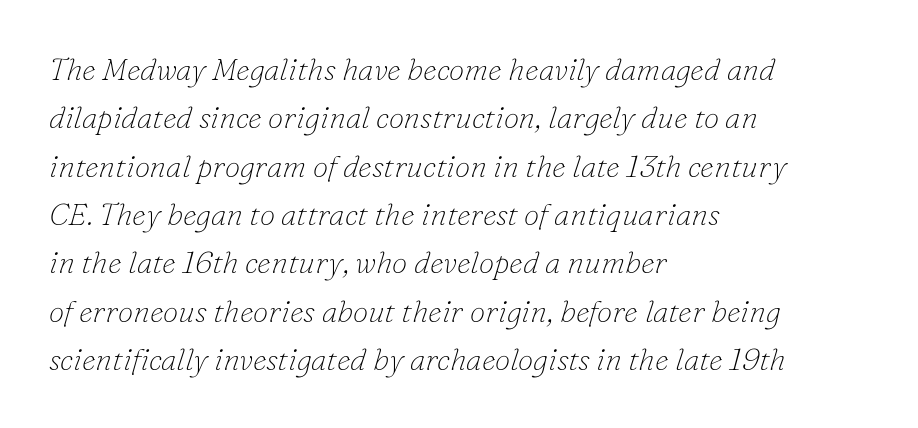
The image shows 31 px thin serif type, italic (leaning right); set left-aligned, normal line spacing (1.56x), normal letter spacing, not underlined; low stroke contrast and a small x-height.
